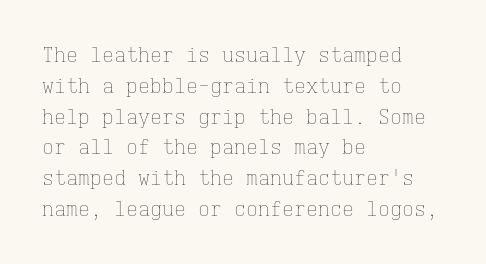
The image shows 20 px text type, upright; set left-aligned, normal line spacing (1.54x), normal letter spacing, not underlined.
